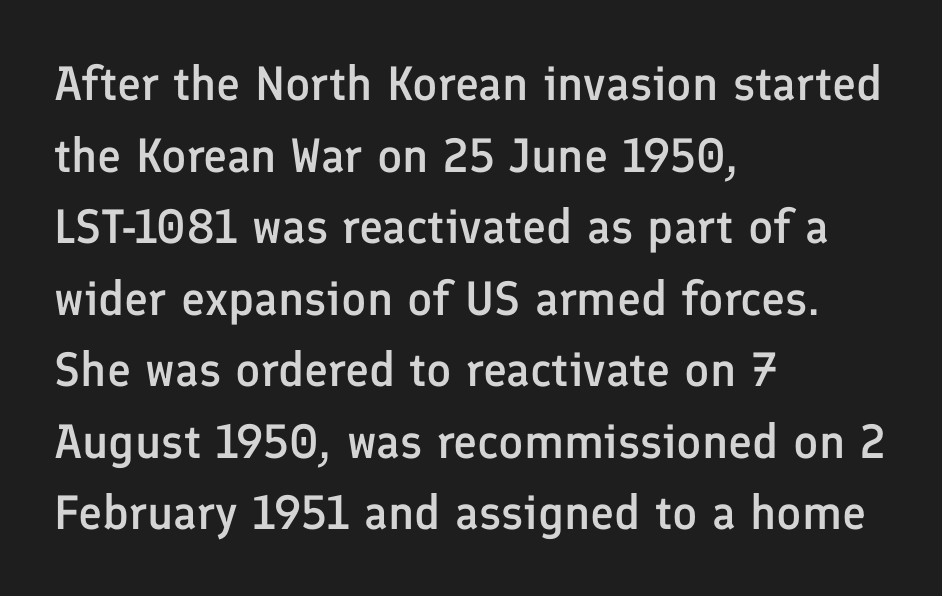
Are there feet on the stems? There aren't — it's a sans. Summary of vertical rhythm: regular, with standard interline spacing. Do the characters align in a grid? No, the font is proportional. The passage shown has conventional tracking throughout. Where is the straight margin? On the left.
